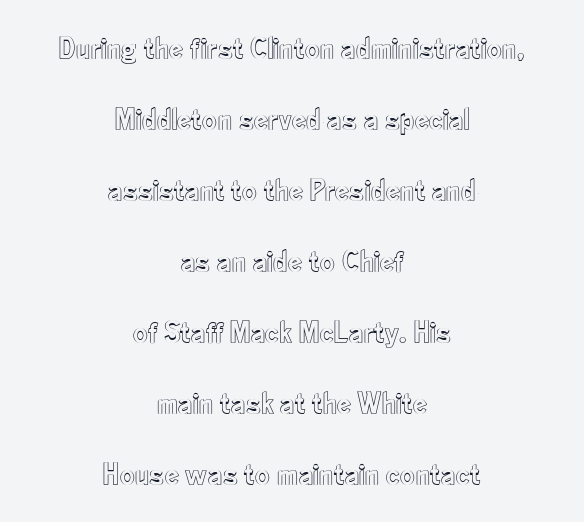
{"italic": "no", "width": "condensed", "x_height": "small", "monospaced": "no", "underline": "no", "align": "center", "line_spacing": "loose", "line_spacing_ratio": 2.22, "letter_spacing": "normal", "letter_spacing_em": 0.0, "glyph_px": 32}
